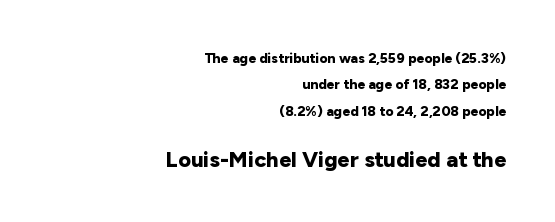
Stroke thickness is high; the sample reads as a true bold. The composition opens small and finishes big. The typography opts for an upright posture over an oblique one. Glance below the letters and you will spot only blank space. The ragged edge is on the left, which tells us the setting is flush right. Default kerning and tracking; the words read as compact shapes.
